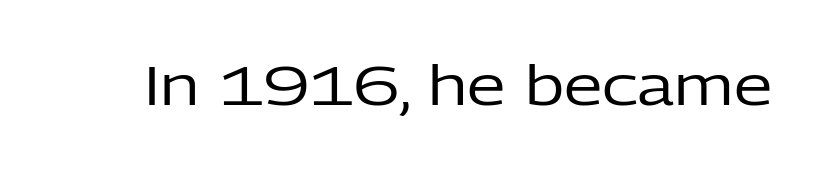
A typesetter would call this proportional, since set widths differ per character. The font sits on the lighter half of the weight spectrum, regular included. Italic? Not at all — the glyphs are vertical. Clear beneath every line of the passage. The letters sit at their default tracking, neither squeezed nor spread. This sample uses a sans-serif face.
